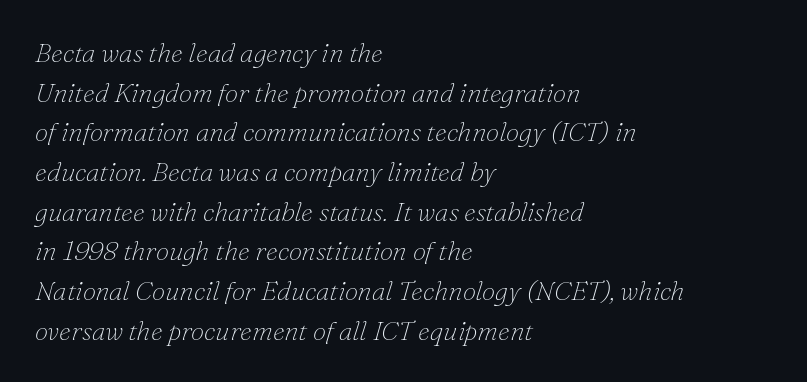
{"italic": "yes", "lean": "right", "slant_degrees": 16, "bold": "no", "underline": "no", "align": "left", "line_spacing": "normal", "line_spacing_ratio": 1.47, "letter_spacing": "normal", "letter_spacing_em": 0.0, "glyph_px": 27}
